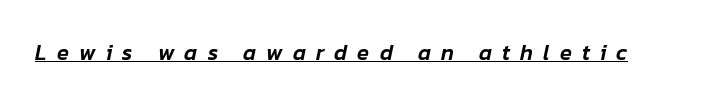
Q: Is the text italic (slanted)? A: Yes, it leans right by about 12 degrees.
Q: Is the text underlined? A: Yes.
Q: Is the spacing between letters normal or unusually wide? A: Unusually wide.
